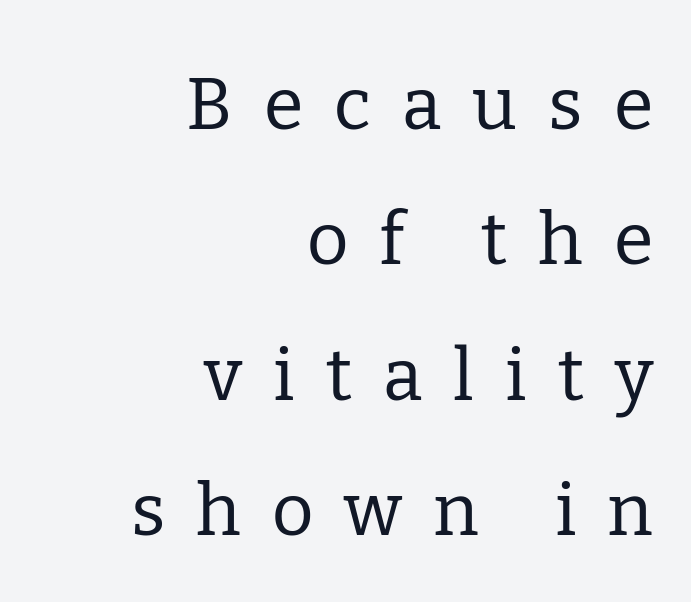
The image shows 72 px regular-weight serif type, upright; set right-aligned, line spacing 1.88x, unusually wide letter spacing (+0.43 em), not underlined; low stroke contrast and a medium x-height.
